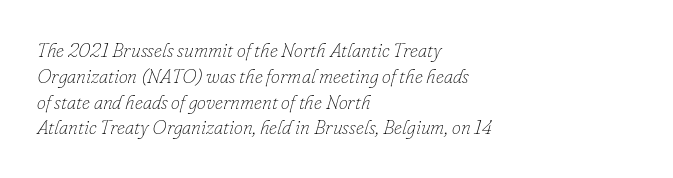
Q: Is the text bold? A: No.
Q: Is the text italic (slanted)? A: Yes, it leans right by about 16 degrees.
Q: Is the text underlined? A: No.
Q: How is the paragraph aligned? A: Left-aligned.
Q: Is the spacing between letters normal or unusually wide? A: Normal.
Q: Is the spacing between lines tight, normal or loose? A: Normal.
